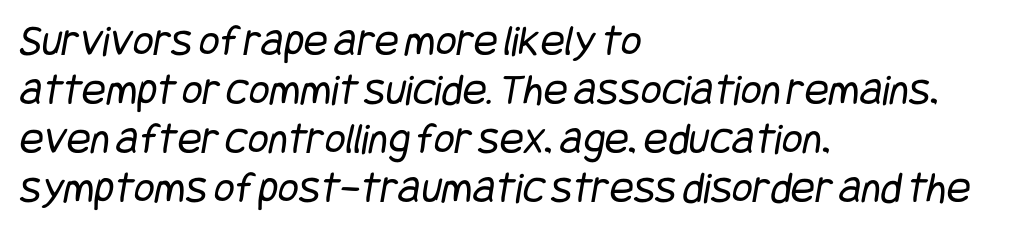
{"serif": "no", "bold": "no", "weight": "regular", "width": "condensed", "stroke_contrast": "low", "x_height": "large", "underline": "no", "align": "left", "line_spacing": "tight", "line_spacing_ratio": 1.09, "letter_spacing": "normal", "letter_spacing_em": 0.0, "glyph_px": 45}
